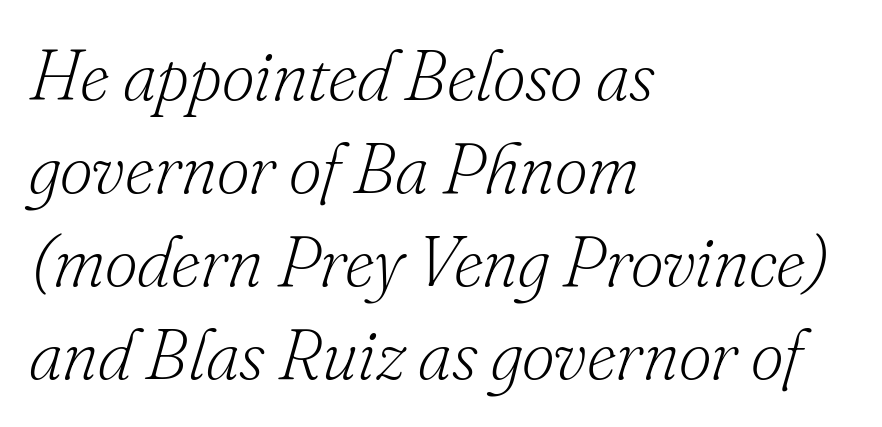
Leading matches the norm, producing a regular column. Students, note that the glyphs here touch the page at normal intervals. Nobody drew a line under any word here. Varying glyph widths throughout — classic text-font behaviour. Horizontally, the lines are justified to the leading edge only. Is the type heavy? It reads as light-to-regular instead.
